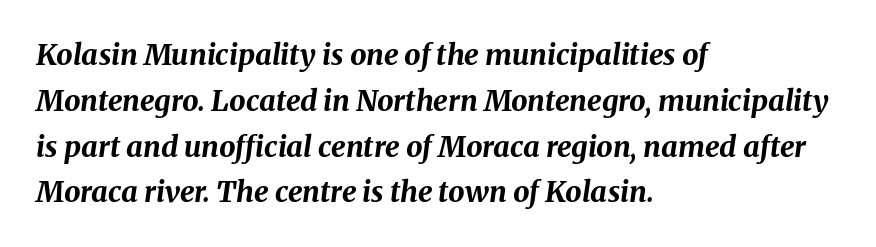
Q: Is the text bold? A: Yes.
Q: Is the text italic (slanted)? A: Yes, it leans right by about 8 degrees.
Q: Is the text underlined? A: No.
Q: How is the paragraph aligned? A: Left-aligned.
Q: Is the spacing between letters normal or unusually wide? A: Normal.
Q: Is the spacing between lines tight, normal or loose? A: Normal.
Q: Width (condensed, normal, or wide)? A: Normal.
Q: Stroke contrast? A: Medium.
Q: x-height? A: Medium.
Q: Monospaced? A: No.
